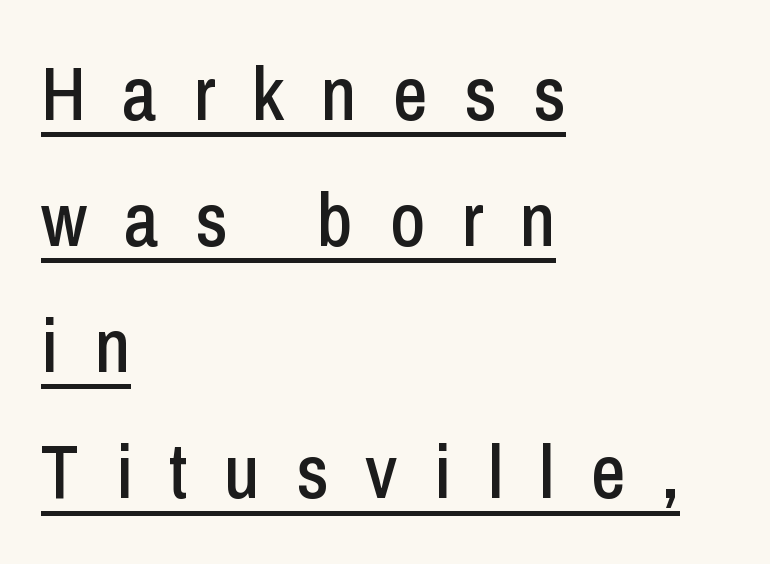
The lettering holds an erect, upright posture throughout. The text block is weighted toward the left margin, trailing off unevenly rightward. Grotesque or geometric, the face here clearly has no serifs. A typesetter would call this proportional, since set widths differ per character. Look at the tracking — it's clearly loosened, letters drifting apart.
